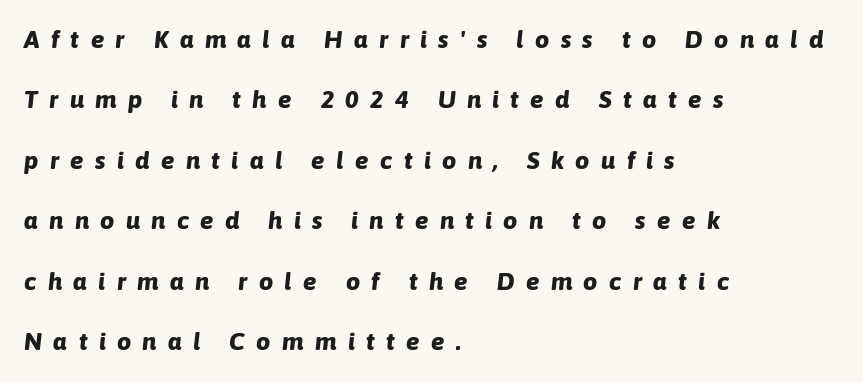
Heavy, bold letterforms. Plain, unruled lines of type. Between one letter and the next there's a generous, obvious gap. The space between consecutive lines is lavish.
